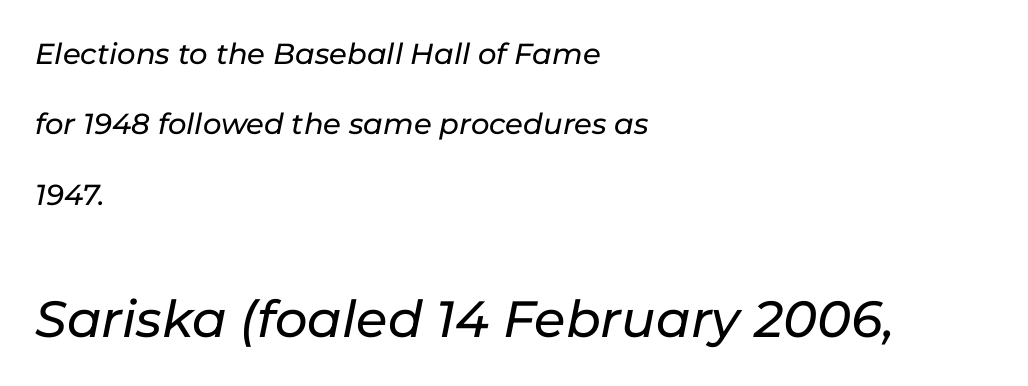
The image shows 51 px text type, italic (leaning right); set left-aligned, loose line spacing (2.43x), normal letter spacing, not underlined; the second (bottom) block is 1.76x larger; low stroke contrast and a medium x-height.
